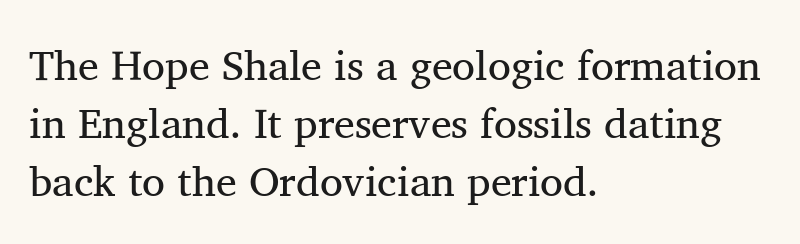
Q: Is the text bold? A: No.
Q: Is the text italic (slanted)? A: No, it is upright.
Q: Is the typeface a serif or a sans-serif typeface? A: Serif.
Q: Is the text underlined? A: No.
Q: How is the paragraph aligned? A: Left-aligned.
Q: Is the spacing between letters normal or unusually wide? A: Normal.
Q: Is the spacing between lines tight, normal or loose? A: Normal.
Q: Width (condensed, normal, or wide)? A: Normal.
Q: Stroke contrast? A: Medium.
Q: x-height? A: Medium.
Q: Monospaced? A: No.
